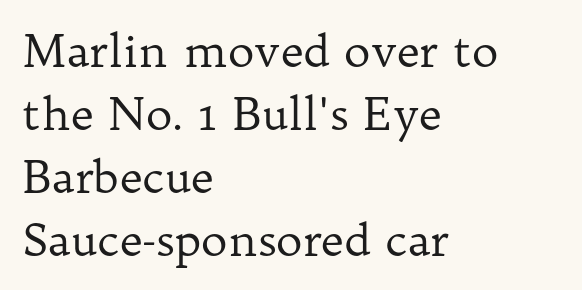
The image shows 45 px regular-weight serif type, upright; set left-aligned, normal line spacing (1.4x), normal letter spacing, not underlined; low stroke contrast and a medium x-height.
